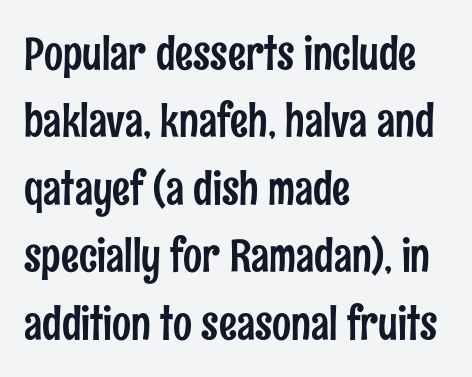
The image shows 45 px condensed sans-serif type, upright; set left-aligned, normal line spacing (1.5x), normal letter spacing, not underlined; low stroke contrast and a medium x-height.
